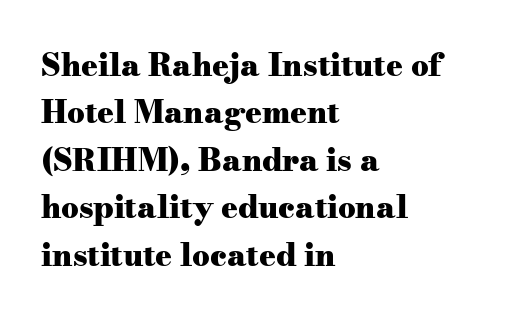
{"serif": "yes", "italic": "no", "bold": "yes", "weight": "heavy", "width": "wide", "stroke_contrast": "medium", "x_height": "small", "monospaced": "no", "underline": "no", "align": "left", "line_spacing": "normal", "line_spacing_ratio": 1.53, "letter_spacing": "normal", "letter_spacing_em": 0.0, "glyph_px": 31}
